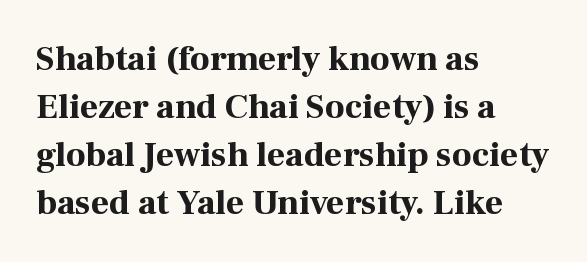
{"serif": "yes", "italic": "no", "bold": "yes", "weight": "bold", "width": "normal", "stroke_contrast": "high", "x_height": "medium", "monospaced": "no", "underline": "no", "align": "left", "line_spacing": "normal", "line_spacing_ratio": 1.37, "letter_spacing": "normal", "letter_spacing_em": 0.0, "glyph_px": 35}
